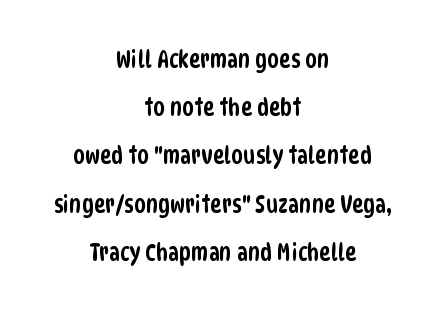
The image shows 24 px text type; set centered, loose line spacing (2.01x), normal letter spacing, not underlined.
